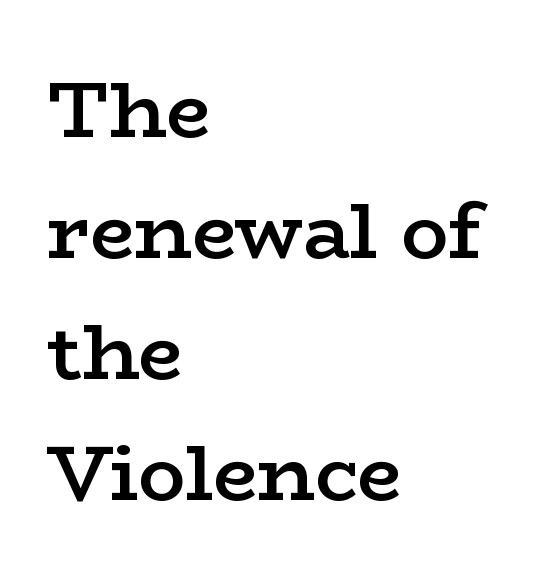
This sample has the flowing, uneven cadence of proportional lettering. Emphasis by weight is partial: semibold. Honestly, there is no underline to notice here at all. The lettering stays uniformly vertical, giving the passage a roman look. Stroke terminals: seriffed. Nothing unusual about the tracking: characters are spaced as the font intends.
